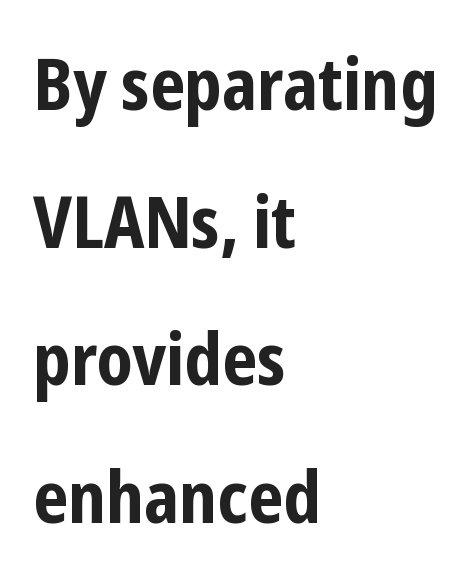
Q: Is the text bold? A: Yes.
Q: Is the text italic (slanted)? A: No, it is upright.
Q: Is the typeface a serif or a sans-serif typeface? A: Sans-serif.
Q: Is the text underlined? A: No.
Q: How is the paragraph aligned? A: Left-aligned.
Q: Is the spacing between letters normal or unusually wide? A: Normal.
Q: Is the spacing between lines tight, normal or loose? A: Loose.
Q: Width (condensed, normal, or wide)? A: Condensed.
Q: Stroke contrast? A: Low.
Q: x-height? A: Medium.
Q: Monospaced? A: No.
